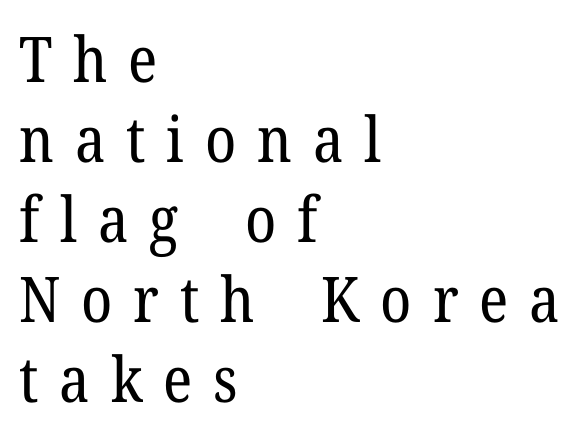
Nothing heavy about these letters — not bold at all. Inter-character spacing is expanded well beyond the font's built-in metrics. These lines were composed using upright roman letters. Each new line begins a customary step beneath the previous one. The rendering uses natural spacing where letterforms have individual widths. No word sits above an underline.
